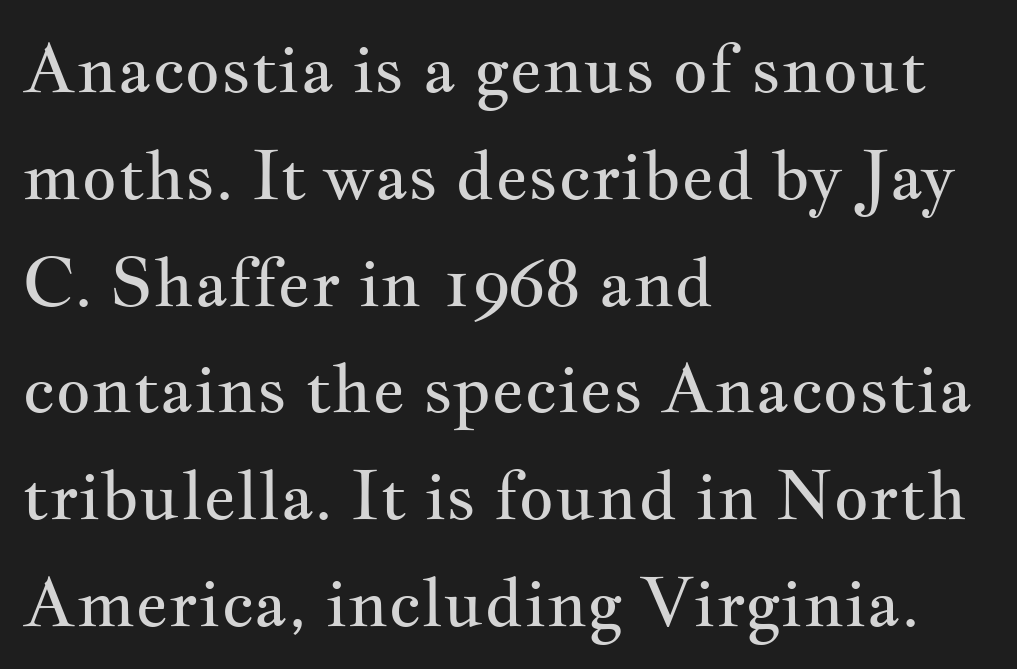
Q: Is the text bold? A: No.
Q: Is the text italic (slanted)? A: No, it is upright.
Q: Is the typeface a serif or a sans-serif typeface? A: Serif.
Q: Is the text underlined? A: No.
Q: How is the paragraph aligned? A: Left-aligned.
Q: Is the spacing between letters normal or unusually wide? A: Normal.
Q: Is the spacing between lines tight, normal or loose? A: Normal.
Q: Width (condensed, normal, or wide)? A: Wide.
Q: Stroke contrast? A: Medium.
Q: x-height? A: Small.
Q: Monospaced? A: No.
